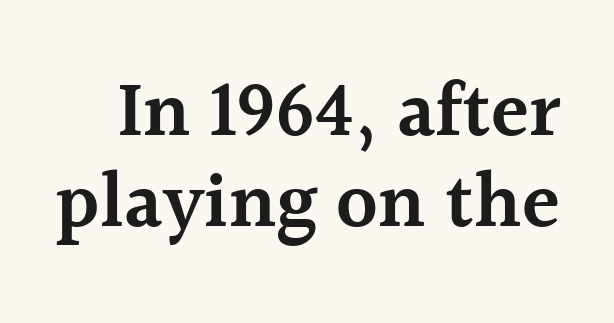
Q: Is the text bold? A: Semi-bold.
Q: Is the text italic (slanted)? A: No, it is upright.
Q: Is the typeface a serif or a sans-serif typeface? A: Serif.
Q: Is the text underlined? A: No.
Q: Is the spacing between letters normal or unusually wide? A: Normal.
Q: Width (condensed, normal, or wide)? A: Normal.
Q: x-height? A: Medium.
Q: Monospaced? A: No.
